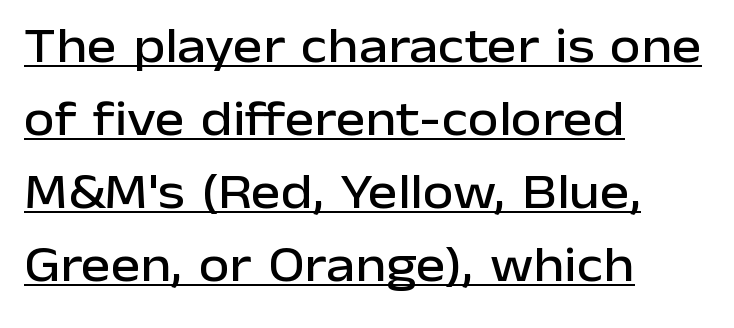
The image shows 50 px sans-serif type, upright; set left-aligned, normal line spacing (1.46x), normal letter spacing, underlined; low stroke contrast and a medium x-height.
